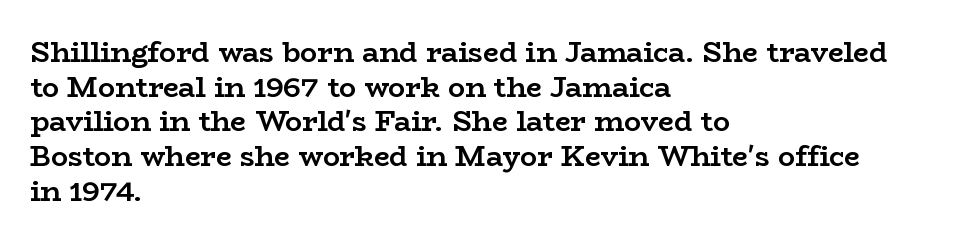
{"serif": "yes", "italic": "no", "bold": "yes", "weight": "semibold", "width": "wide", "stroke_contrast": "low", "x_height": "medium", "monospaced": "no", "underline": "no", "align": "left", "line_spacing_ratio": 1.24, "letter_spacing": "normal", "letter_spacing_em": 0.0, "glyph_px": 28}
